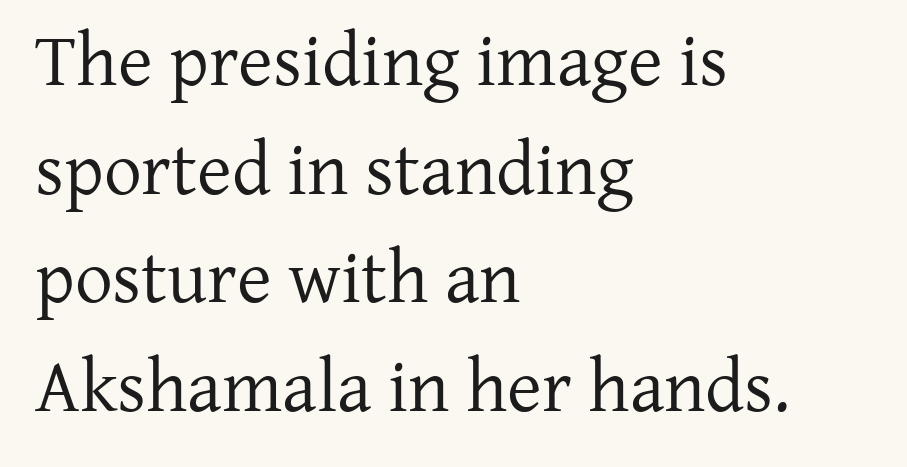
Notice how descenders clear the ascenders below comfortably — that's standard leading. Check the space under the baseline: it is left empty. You could call the tracking neutral — neither tight nor loose. This reads as an unemphasized weight, regular at the heaviest. The specimen reads as upright at a glance.
